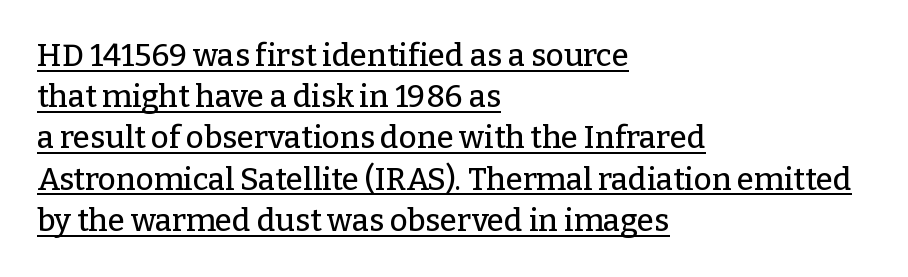
{"serif": "yes", "italic": "no", "width": "normal", "stroke_contrast": "low", "x_height": "medium", "monospaced": "no", "underline": "yes", "align": "left", "line_spacing": "normal", "line_spacing_ratio": 1.33, "letter_spacing": "normal", "letter_spacing_em": 0.0, "glyph_px": 31}
